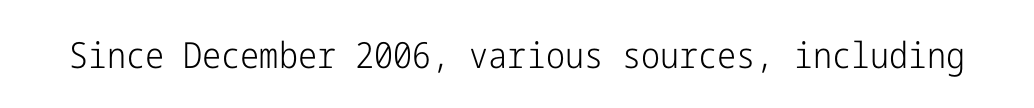
Characters remain perfectly vertical along every line. Look at the tracking — it's just the regular setting, nothing added. The letters carry no serifs — their stems end cleanly without finishing strokes. The typeface has the unassuming heft of standard copy or less. Has an underline been added? It has not.
